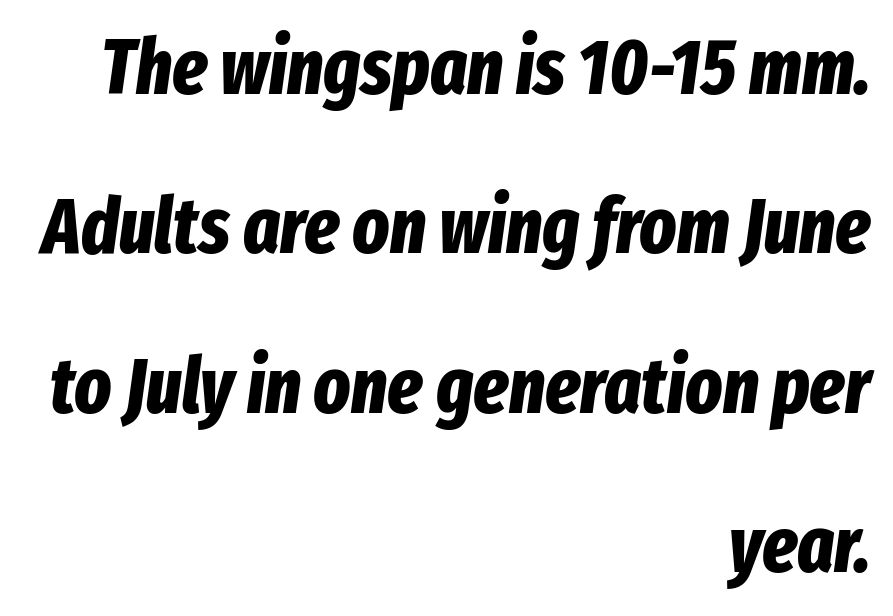
{"italic": "yes", "lean": "right", "slant_degrees": 8, "bold": "yes", "weight": "bold", "width": "condensed", "stroke_contrast": "low", "x_height": "medium", "monospaced": "no", "underline": "no", "align": "right", "line_spacing": "loose", "line_spacing_ratio": 2.07, "letter_spacing": "normal", "letter_spacing_em": 0.0, "glyph_px": 77}
